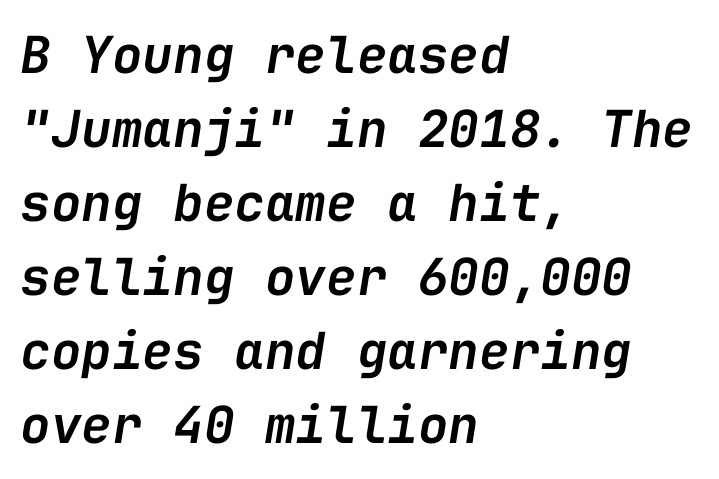
The image shows 51 px semibold type, italic (leaning right), monospaced; set left-aligned, normal line spacing (1.45x), normal letter spacing, not underlined; low stroke contrast and a medium x-height.
